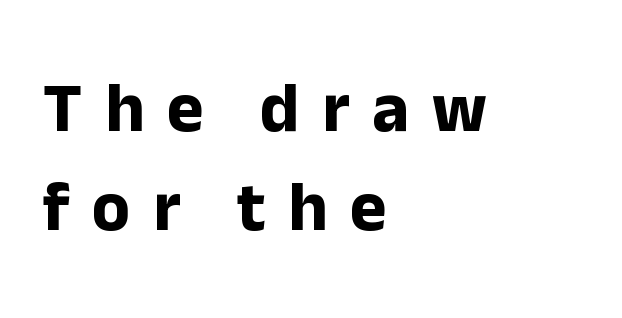
The rendering uses natural spacing where letterforms have individual widths. Is there any slant? The stems are plumb. Any mark beneath the type? The region is blank. The letters are spread apart with noticeably loose tracking. Type style note: lacks serifs. The passage shown is emphatically bold.
